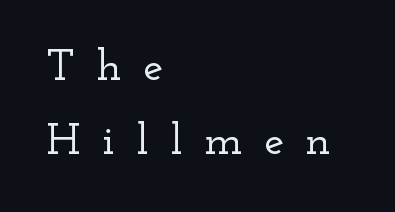
{"serif": "yes", "italic": "no", "width": "wide", "stroke_contrast": "low", "x_height": "small", "monospaced": "no", "underline": "no", "align": "left", "line_spacing": "normal", "line_spacing_ratio": 1.64, "letter_spacing": "wide", "letter_spacing_em": 0.48, "glyph_px": 45}
